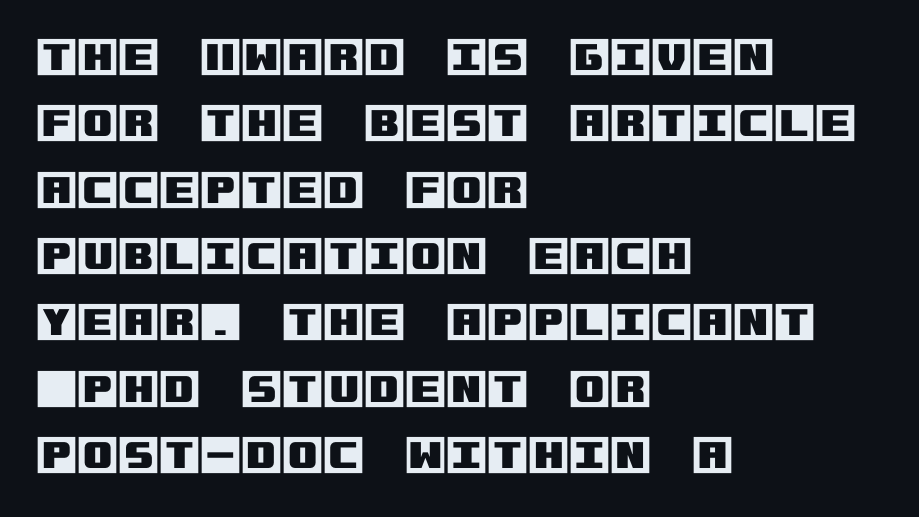
How are the letters spaced? Ordinarily, with no added tracking. Clear beneath every line of the passage. Is the block centered? No — it sits flush against the left margin. How would I describe the line gaps? Plain and ordinary. When letters stand straight like this, we call the style roman or upright.
